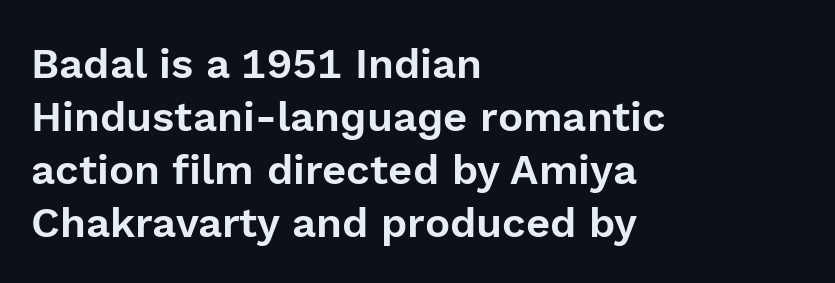
Tall strokes in this sample are plumb rather than angled. Type style note: lacks serifs. The paragraph shown leans on its left margin. Lines of text with bare space underneath. Proportional: the letters do not fall into vertical columns. Words appear dense and cohesive because spacing is normal.
